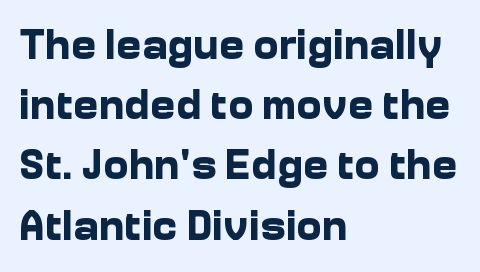
The image shows 43 px bold sans-serif type, upright; set left-aligned, normal line spacing (1.4x), normal letter spacing, not underlined; low stroke contrast and a medium x-height.
